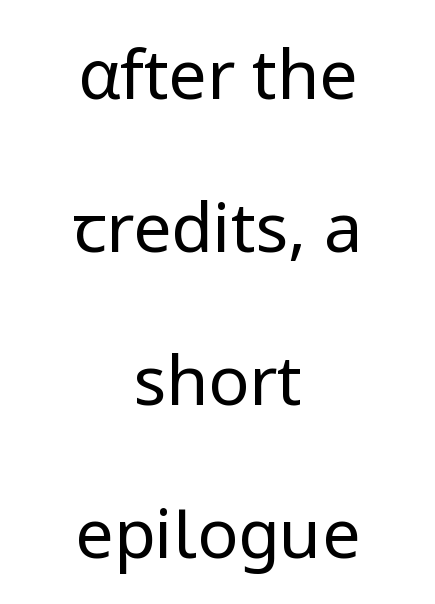
{"serif": "no", "italic": "no", "bold": "no", "weight": "regular", "width": "normal", "stroke_contrast": "low", "x_height": "medium", "monospaced": "no", "underline": "no", "align": "center", "line_spacing": "loose", "line_spacing_ratio": 2.25, "letter_spacing": "normal", "letter_spacing_em": 0.0, "glyph_px": 68}
